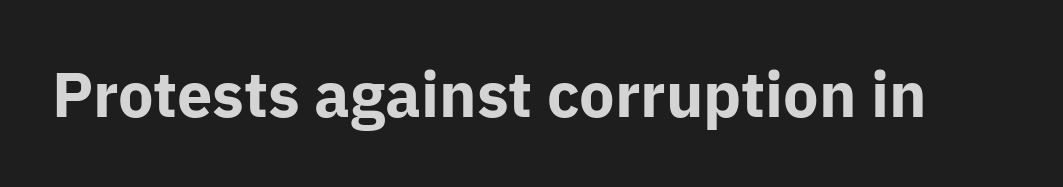
{"serif": "no", "italic": "no", "bold": "yes", "weight": "bold", "width": "normal", "stroke_contrast": "low", "x_height": "medium", "monospaced": "no", "underline": "no", "letter_spacing": "normal", "letter_spacing_em": 0.0, "glyph_px": 63}
